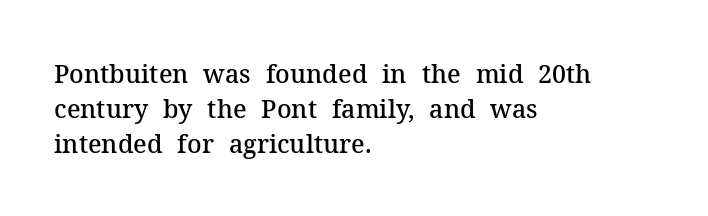
{"italic": "no", "bold": "semi", "underline": "no", "align": "left", "line_spacing": "normal", "line_spacing_ratio": 1.41, "letter_spacing": "normal", "letter_spacing_em": 0.0, "glyph_px": 25}
